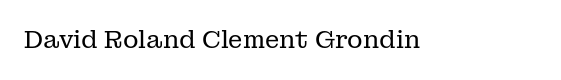
Only glyphs here, with clear space below each row. Notice how the stems are strictly vertical — no italics here. Between one letter and the next there's only the usual sliver of space. Is this a heavy cut? Hardly; it is regular or lighter.
